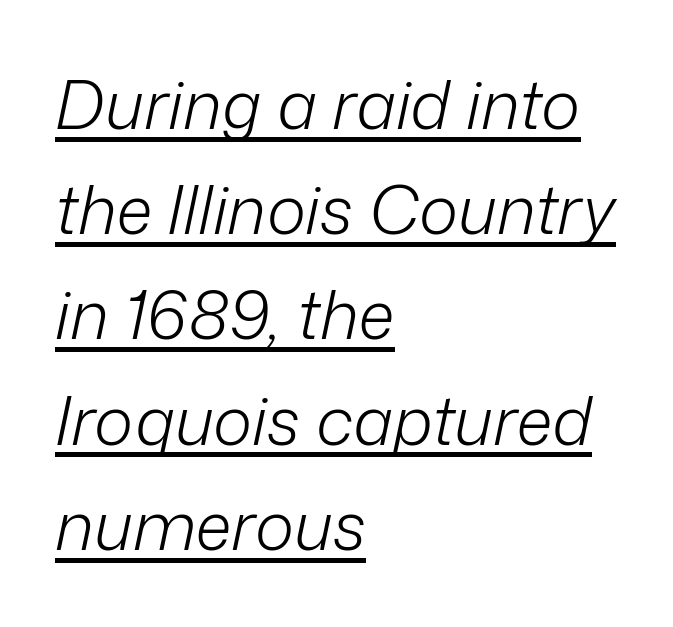
The image shows 67 px light type, italic (leaning right); set left-aligned, normal line spacing (1.57x), normal letter spacing, underlined; low stroke contrast and a medium x-height.
